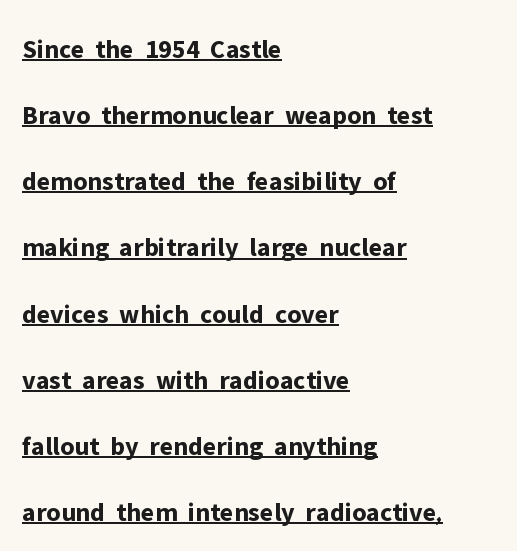
Q: Is the text bold? A: Yes.
Q: Is the text italic (slanted)? A: No, it is upright.
Q: Is the text underlined? A: Yes.
Q: How is the paragraph aligned? A: Left-aligned.
Q: Is the spacing between letters normal or unusually wide? A: Normal.
Q: Is the spacing between lines tight, normal or loose? A: Loose.
